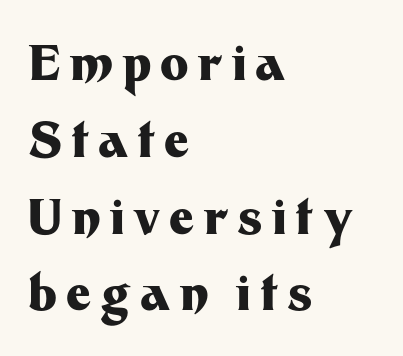
Note the varied advance widths — an 'i' is clearly narrower than an 'm'. Serifs: no, the terminals of the letterforms are clean. The glyphs are unaccompanied by any horizontal stroke below them. Regular leading.
